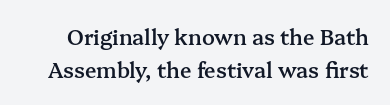
The image shows 21 px text type, upright; set normal line spacing (1.55x), normal letter spacing, not underlined.
